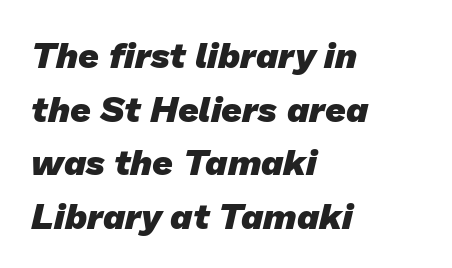
The ragged edge is on the right, which tells us the setting is flush left. One glance says typical: line gaps are just what's usual. Font category for this specimen: sans-serif. Looks like regular typesetting: each glyph gets only the width it needs. The glyphs are unaccompanied by any horizontal stroke below them.
